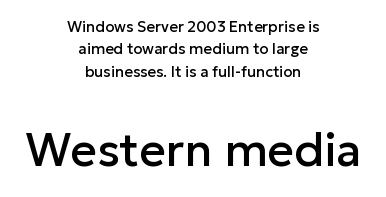
{"serif": "no", "italic": "no", "width": "normal", "stroke_contrast": "low", "x_height": "medium", "monospaced": "no", "underline": "no", "align": "center", "line_spacing": "normal", "line_spacing_ratio": 1.5, "letter_spacing": "normal", "letter_spacing_em": 0.0, "larger_block": "second", "size_ratio": 3.07, "glyph_px": 46}
